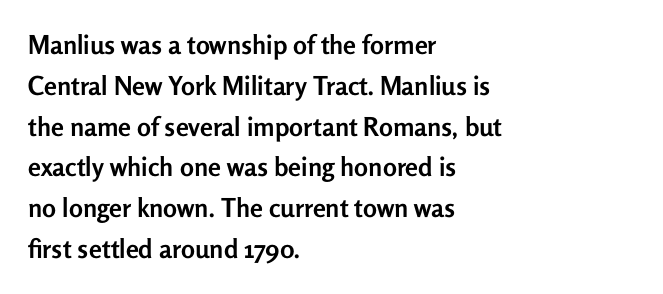
Q: Is the text bold? A: Yes.
Q: Is the text italic (slanted)? A: No, it is upright.
Q: Is the text underlined? A: No.
Q: How is the paragraph aligned? A: Left-aligned.
Q: Is the spacing between letters normal or unusually wide? A: Normal.
Q: Is the spacing between lines tight, normal or loose? A: Normal.
